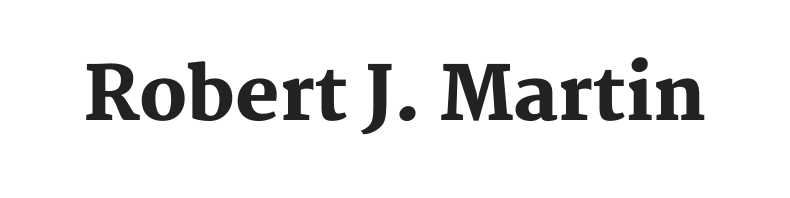
The image shows 74 px heavy serif type, upright; set normal letter spacing, not underlined; medium stroke contrast and a medium x-height.
